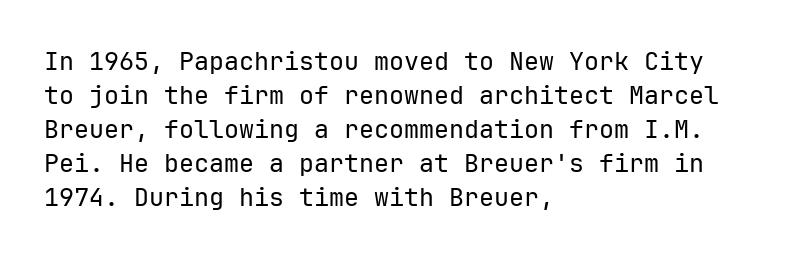
The image shows 25 px text type, upright; set left-aligned, normal line spacing (1.36x), normal letter spacing, not underlined.
